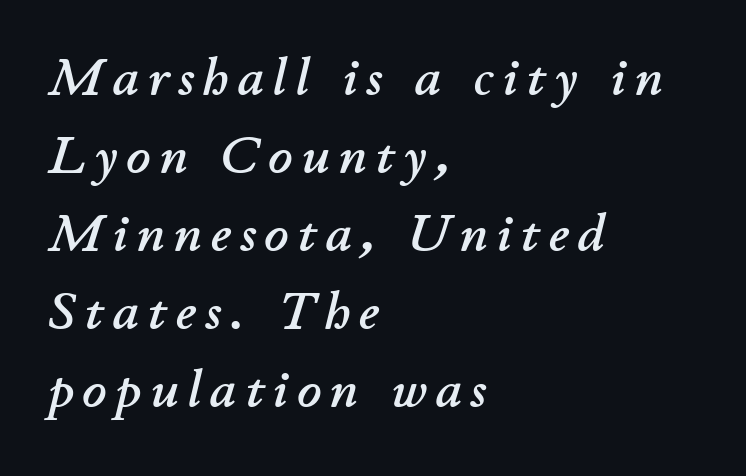
Q: Is the text italic (slanted)? A: Yes, it leans right by about 11 degrees.
Q: Is the text underlined? A: No.
Q: How is the paragraph aligned? A: Left-aligned.
Q: Is the spacing between lines tight, normal or loose? A: Normal.
Q: Width (condensed, normal, or wide)? A: Normal.
Q: Stroke contrast? A: Low.
Q: x-height? A: Small.
Q: Monospaced? A: No.
